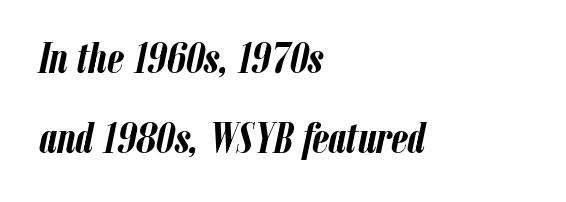
Q: Is the text bold? A: Yes.
Q: Is the text italic (slanted)? A: Yes, it leans right by about 12 degrees.
Q: Is the text underlined? A: No.
Q: How is the paragraph aligned? A: Left-aligned.
Q: Is the spacing between letters normal or unusually wide? A: Normal.
Q: Width (condensed, normal, or wide)? A: Condensed.
Q: Stroke contrast? A: Low.
Q: x-height? A: Medium.
Q: Monospaced? A: No.
